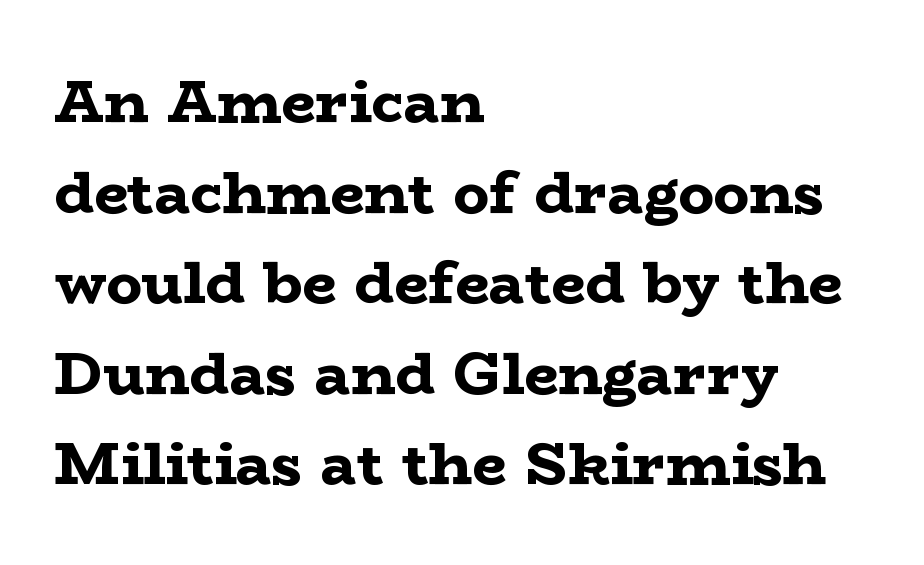
There is no visible air inserted between adjacent glyphs. One-word summary of the alignment: left. Summary of weight: heavy, a full bold. Line spacing here is normal.
